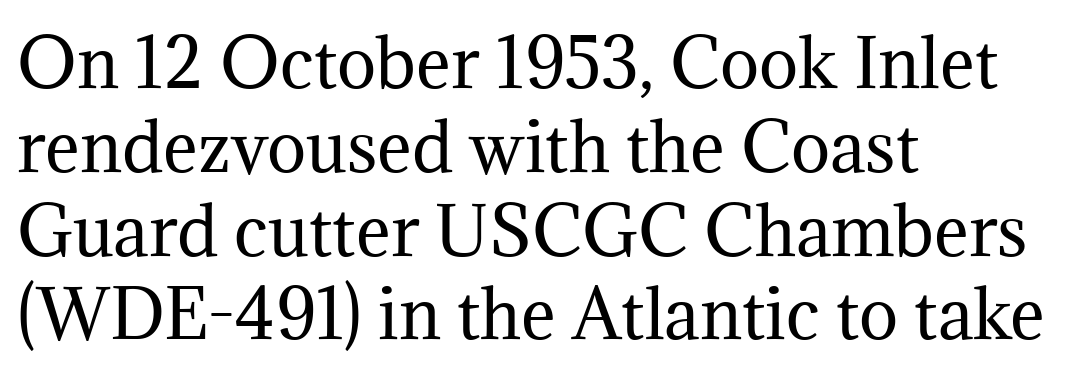
Q: Is the text bold? A: No.
Q: Is the text italic (slanted)? A: No, it is upright.
Q: Is the typeface a serif or a sans-serif typeface? A: Serif.
Q: Is the text underlined? A: No.
Q: How is the paragraph aligned? A: Left-aligned.
Q: Is the spacing between letters normal or unusually wide? A: Normal.
Q: Is the spacing between lines tight, normal or loose? A: Normal.
Q: Width (condensed, normal, or wide)? A: Normal.
Q: Stroke contrast? A: Medium.
Q: x-height? A: Medium.
Q: Monospaced? A: No.
